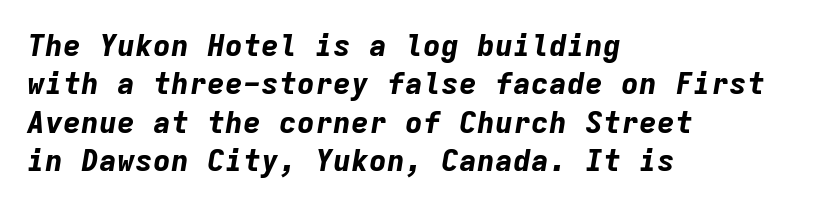
Q: Is the text bold? A: Yes.
Q: Is the text italic (slanted)? A: Yes, it leans right by about 9 degrees.
Q: Is the text underlined? A: No.
Q: How is the paragraph aligned? A: Left-aligned.
Q: Is the spacing between letters normal or unusually wide? A: Normal.
Q: Is the spacing between lines tight, normal or loose? A: Normal.
Q: Width (condensed, normal, or wide)? A: Normal.
Q: Stroke contrast? A: Low.
Q: x-height? A: Medium.
Q: Monospaced? A: Yes.
